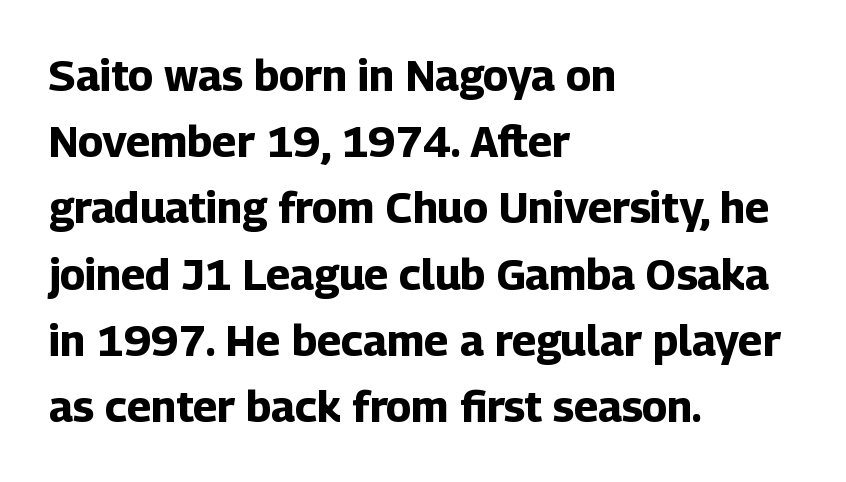
This sample uses plain, unmodified letter spacing. Short and long lines alike share a common starting point at left. Is the type bold? Yes — the strokes are clearly thick and heavy. If you measured baseline to baseline, you'd find a middling distance. Every character sits straight up, as roman type does. The words here are not underlined.
